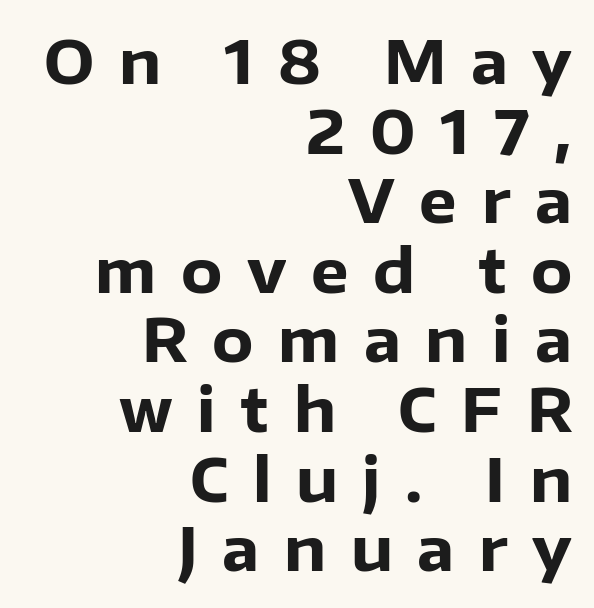
The image shows 60 px heavy sans-serif type, upright; set right-aligned, line spacing 1.16x, unusually wide letter spacing (+0.41 em), not underlined; low stroke contrast and a medium x-height.
